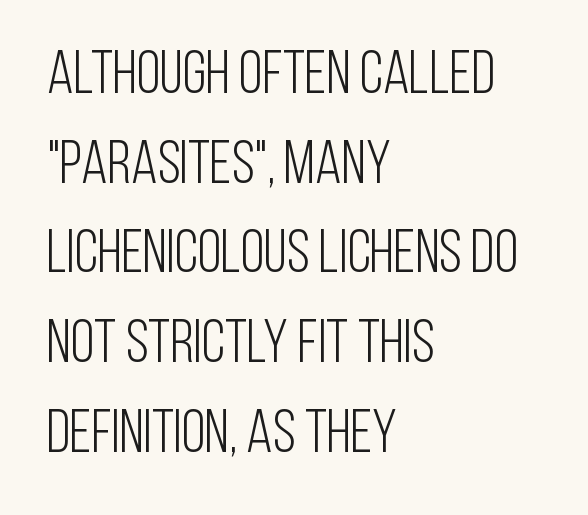
The image shows 61 px light, condensed sans-serif type, upright; set left-aligned, normal line spacing (1.47x), normal letter spacing, not underlined; low stroke contrast and a large x-height.
